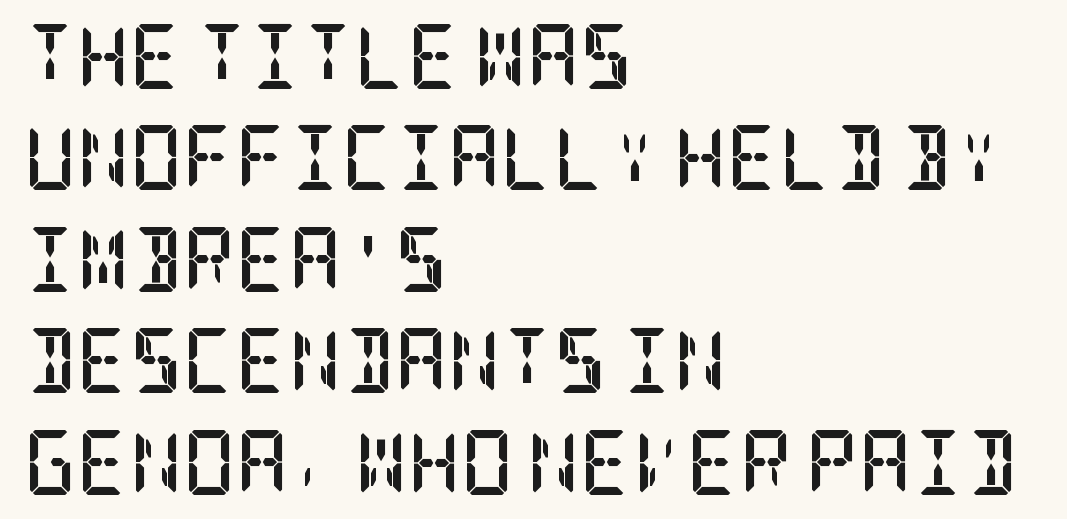
Q: Is the text bold? A: Yes.
Q: Is the text italic (slanted)? A: No, it is upright.
Q: Is the typeface a serif or a sans-serif typeface? A: Serif.
Q: Is the text underlined? A: No.
Q: How is the paragraph aligned? A: Left-aligned.
Q: Is the spacing between letters normal or unusually wide? A: Normal.
Q: Is the spacing between lines tight, normal or loose? A: Normal.
Q: Width (condensed, normal, or wide)? A: Condensed.
Q: Stroke contrast? A: Low.
Q: x-height? A: Large.
